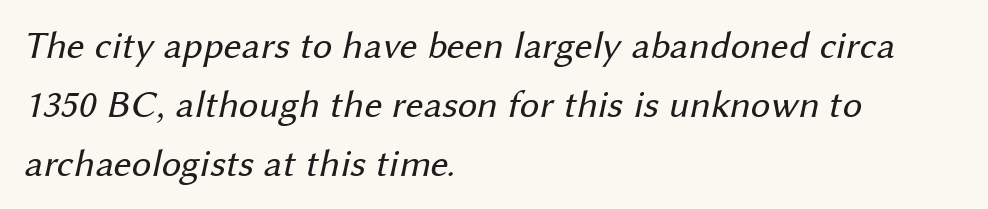
The image shows 39 px regular-weight sans-serif type; set left-aligned, normal line spacing (1.51x), normal letter spacing, not underlined; medium stroke contrast and a medium x-height.
